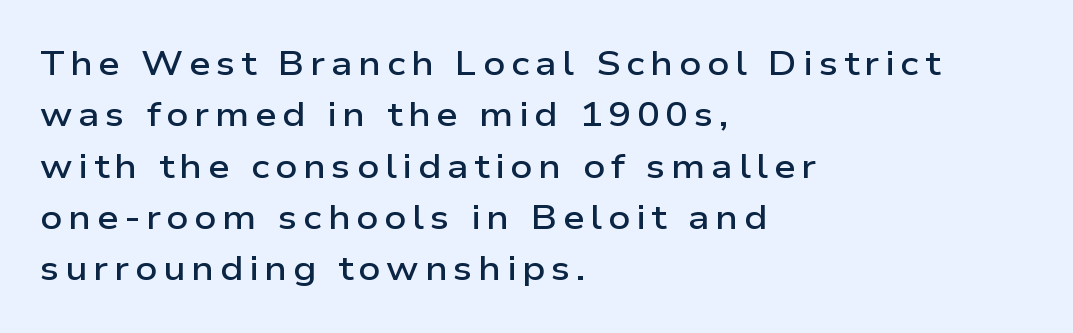
This sample has the flowing, uneven cadence of proportional lettering. The type family on display is of the sans-serif kind. Designer's note — italics off, roman on. Compared with an ordinary text face, these strokes are moderately heavier — a semibold.
